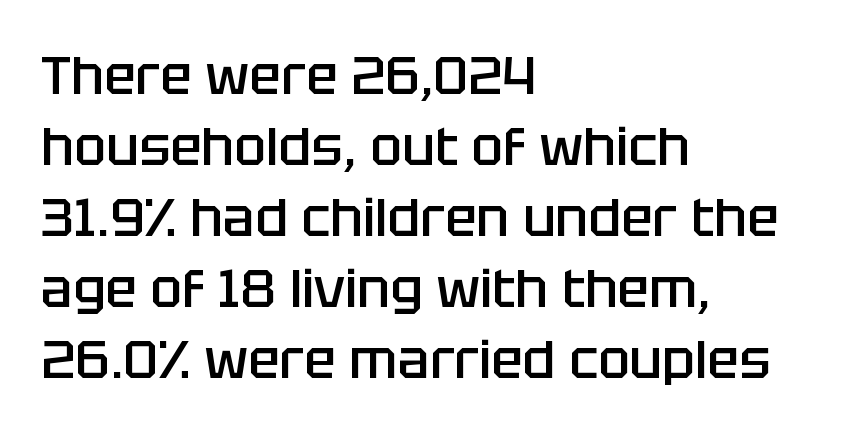
Q: Is the text bold? A: Semi-bold.
Q: Is the text italic (slanted)? A: No, it is upright.
Q: Is the typeface a serif or a sans-serif typeface? A: Sans-serif.
Q: Is the text underlined? A: No.
Q: How is the paragraph aligned? A: Left-aligned.
Q: Is the spacing between letters normal or unusually wide? A: Normal.
Q: Is the spacing between lines tight, normal or loose? A: Normal.
Q: Width (condensed, normal, or wide)? A: Normal.
Q: Stroke contrast? A: Low.
Q: x-height? A: Large.
Q: Monospaced? A: No.
